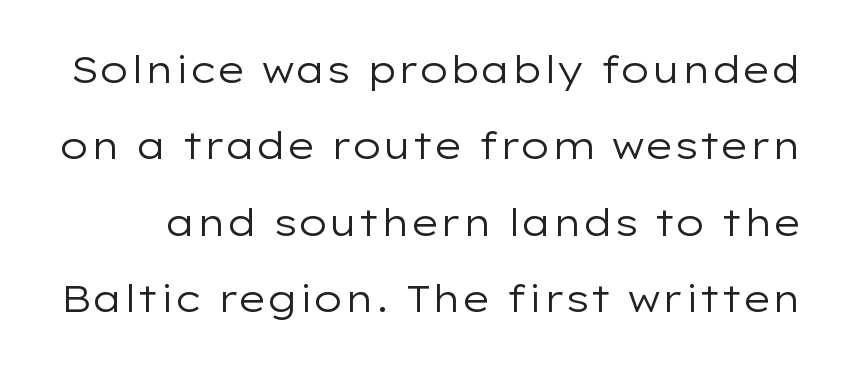
{"serif": "no", "italic": "no", "bold": "no", "weight": "regular", "width": "wide", "stroke_contrast": "low", "x_height": "medium", "monospaced": "no", "underline": "no", "line_spacing": "loose", "line_spacing_ratio": 2.01, "letter_spacing": "normal", "letter_spacing_em": 0.0, "glyph_px": 38}
